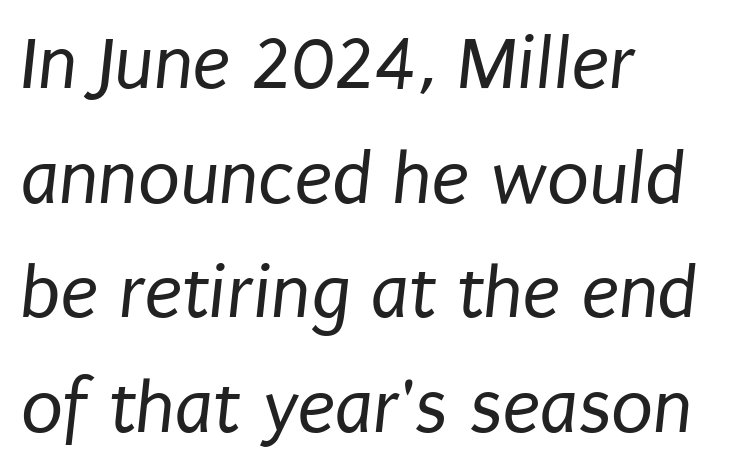
{"serif": "no", "bold": "no", "weight": "regular", "width": "condensed", "stroke_contrast": "low", "x_height": "large", "monospaced": "no", "underline": "no", "align": "left", "line_spacing": "normal", "line_spacing_ratio": 1.49, "letter_spacing": "normal", "letter_spacing_em": 0.0, "glyph_px": 77}
